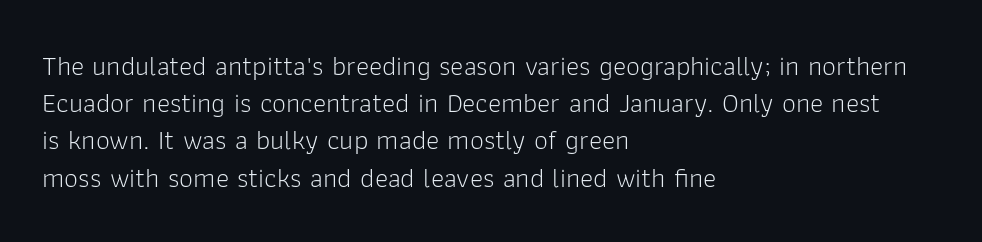
{"serif": "no", "italic": "no", "bold": "no", "weight": "light", "width": "normal", "stroke_contrast": "low", "x_height": "medium", "monospaced": "no", "underline": "no", "align": "left", "line_spacing": "normal", "line_spacing_ratio": 1.33, "letter_spacing": "normal", "letter_spacing_em": 0.0, "glyph_px": 28}
